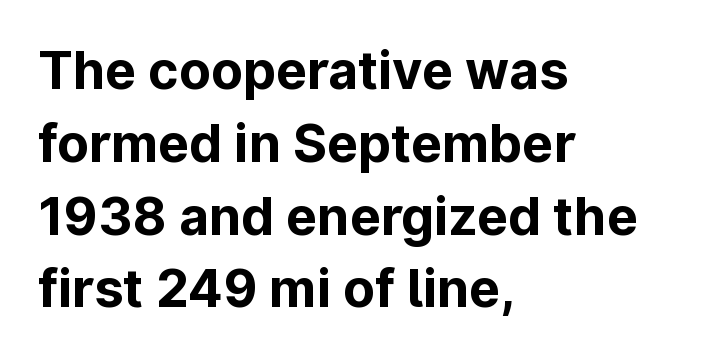
Q: Is the text bold? A: Yes.
Q: Is the text italic (slanted)? A: No, it is upright.
Q: Is the typeface a serif or a sans-serif typeface? A: Sans-serif.
Q: Is the text underlined? A: No.
Q: How is the paragraph aligned? A: Left-aligned.
Q: Is the spacing between letters normal or unusually wide? A: Normal.
Q: Is the spacing between lines tight, normal or loose? A: Normal.
Q: Width (condensed, normal, or wide)? A: Normal.
Q: Stroke contrast? A: Low.
Q: x-height? A: Medium.
Q: Monospaced? A: No.
